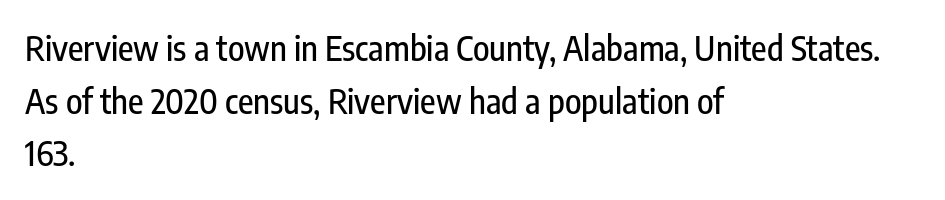
The image shows 34 px condensed sans-serif type, upright; set left-aligned, normal line spacing (1.55x), normal letter spacing, not underlined; low stroke contrast and a medium x-height.
